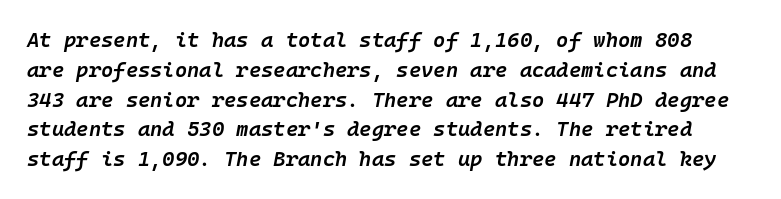
{"italic": "yes", "lean": "right", "slant_degrees": 10, "bold": "semi", "underline": "no", "line_spacing": "normal", "line_spacing_ratio": 1.42, "letter_spacing": "normal", "letter_spacing_em": 0.0, "glyph_px": 21}
